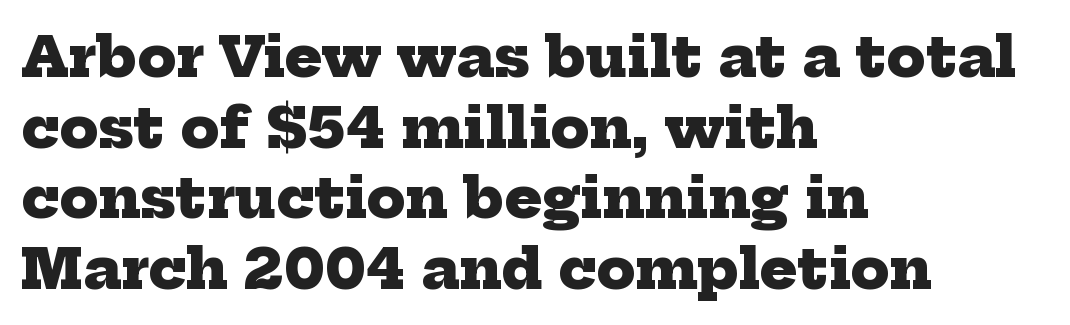
The passage shown is not underscored anywhere. The lines are quadded left. The font family rendered here belongs to the serif group. The face used here is rendered with its standard letterfit. The passage shown is typed in a proportional face where columns would drift.
